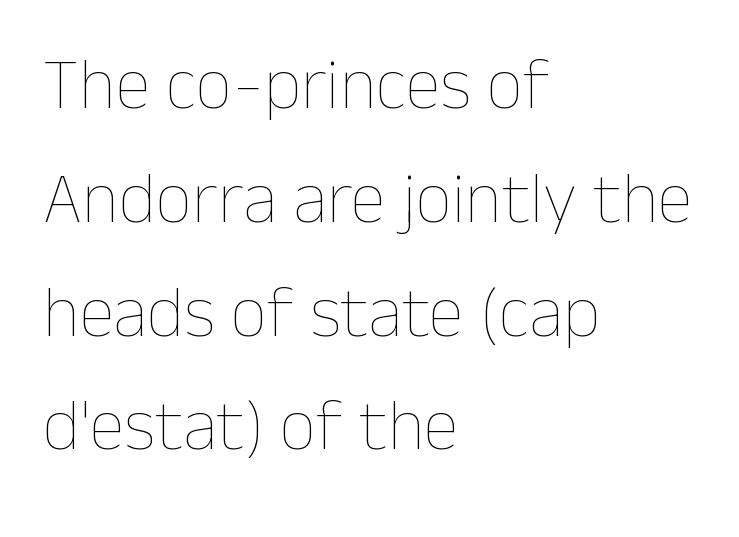
{"italic": "no", "bold": "no", "weight": "thin", "width": "normal", "stroke_contrast": "low", "x_height": "medium", "monospaced": "no", "underline": "no", "align": "left", "line_spacing": "normal", "line_spacing_ratio": 1.58, "letter_spacing": "normal", "letter_spacing_em": 0.0, "glyph_px": 72}
